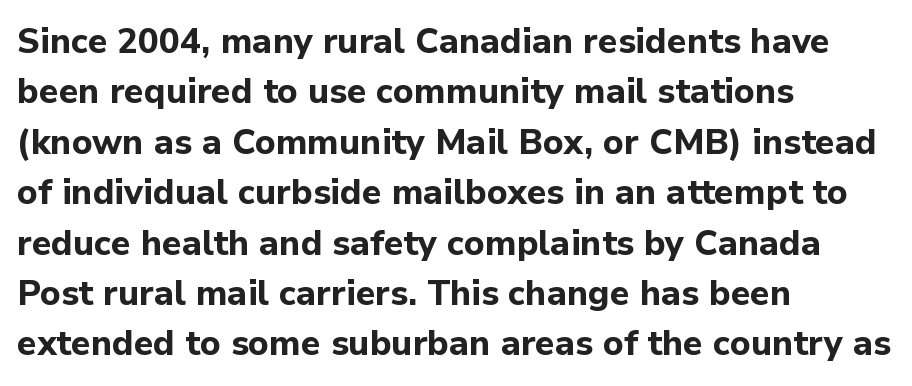
Q: Is the text bold? A: Yes.
Q: Is the text italic (slanted)? A: No, it is upright.
Q: Is the typeface a serif or a sans-serif typeface? A: Sans-serif.
Q: Is the text underlined? A: No.
Q: How is the paragraph aligned? A: Left-aligned.
Q: Is the spacing between letters normal or unusually wide? A: Normal.
Q: Is the spacing between lines tight, normal or loose? A: Normal.
Q: Width (condensed, normal, or wide)? A: Normal.
Q: Stroke contrast? A: Low.
Q: x-height? A: Medium.
Q: Monospaced? A: No.
